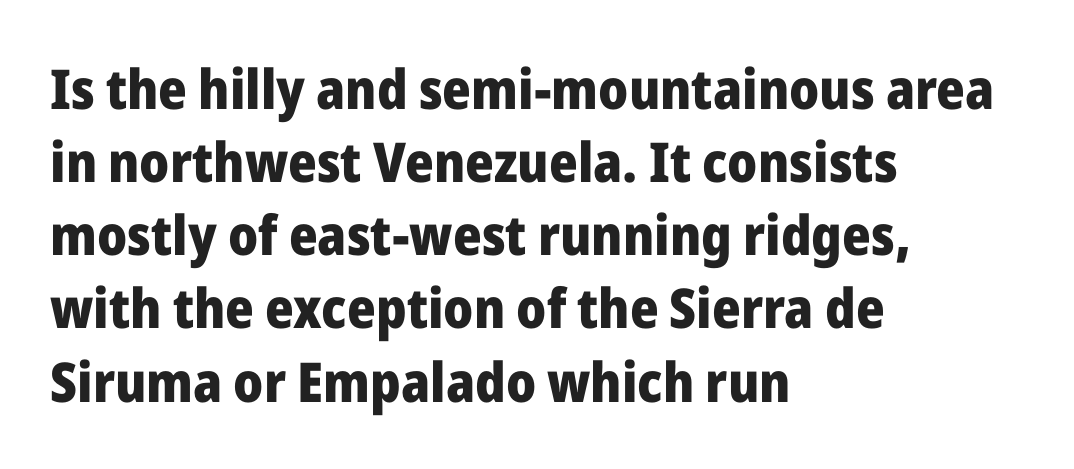
Q: Is the text bold? A: Yes.
Q: Is the text italic (slanted)? A: No, it is upright.
Q: Is the typeface a serif or a sans-serif typeface? A: Sans-serif.
Q: Is the text underlined? A: No.
Q: How is the paragraph aligned? A: Left-aligned.
Q: Is the spacing between letters normal or unusually wide? A: Normal.
Q: Is the spacing between lines tight, normal or loose? A: Normal.
Q: Width (condensed, normal, or wide)? A: Normal.
Q: Stroke contrast? A: Low.
Q: x-height? A: Medium.
Q: Monospaced? A: No.
